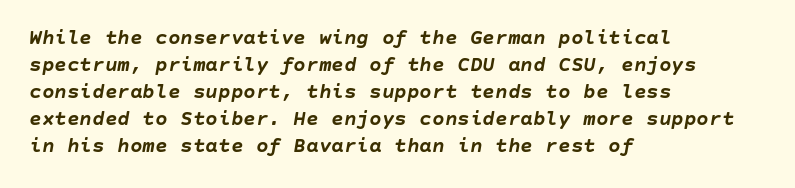
Q: Is the text bold? A: Yes.
Q: Is the text italic (slanted)? A: Yes, it leans right by about 10 degrees.
Q: Is the text underlined? A: No.
Q: How is the paragraph aligned? A: Left-aligned.
Q: Is the spacing between letters normal or unusually wide? A: Normal.
Q: Is the spacing between lines tight, normal or loose? A: Normal.
